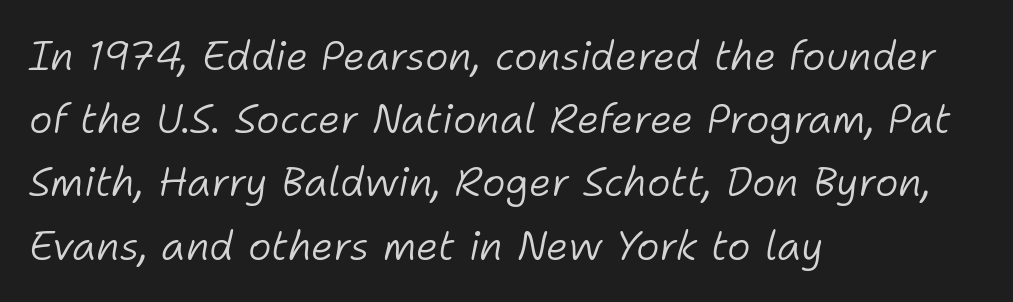
The rendering applies a slant to the glyphs. Stems and bowls with no extra thickness — not bold. Compared with a centered layout, this one pins lines to the left instead. A typesetter would call this zero additional tracking. Leading matches the norm, producing a regular column. Varying glyph widths throughout — classic text-font behaviour.
